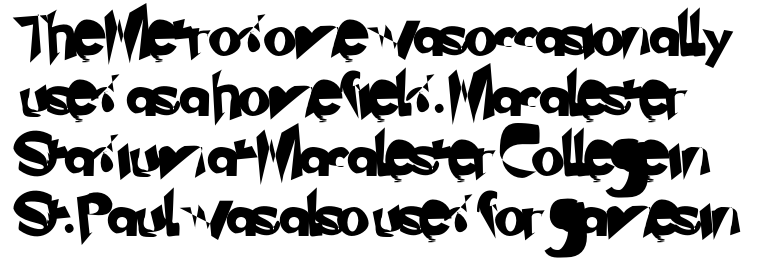
Q: Is the typeface a serif or a sans-serif typeface? A: Sans-serif.
Q: Is the text underlined? A: No.
Q: Is the spacing between letters normal or unusually wide? A: Normal.
Q: Is the spacing between lines tight, normal or loose? A: Normal.
Q: Width (condensed, normal, or wide)? A: Normal.
Q: Stroke contrast? A: Low.
Q: x-height? A: Small.
Q: Monospaced? A: No.
